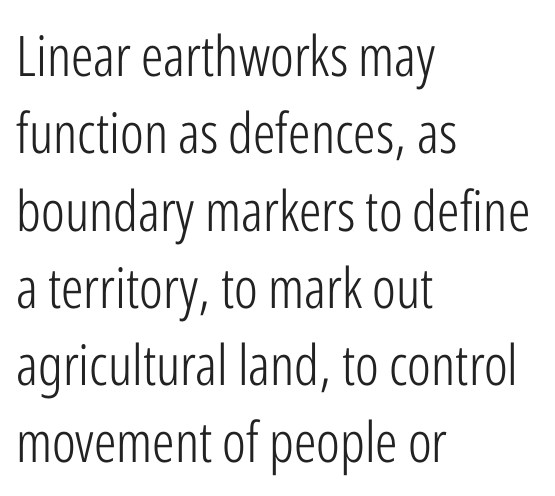
Q: Is the text bold? A: No.
Q: Is the text italic (slanted)? A: No, it is upright.
Q: Is the typeface a serif or a sans-serif typeface? A: Sans-serif.
Q: Is the text underlined? A: No.
Q: How is the paragraph aligned? A: Left-aligned.
Q: Is the spacing between letters normal or unusually wide? A: Normal.
Q: Is the spacing between lines tight, normal or loose? A: Normal.
Q: Width (condensed, normal, or wide)? A: Condensed.
Q: Stroke contrast? A: Low.
Q: x-height? A: Medium.
Q: Monospaced? A: No.
